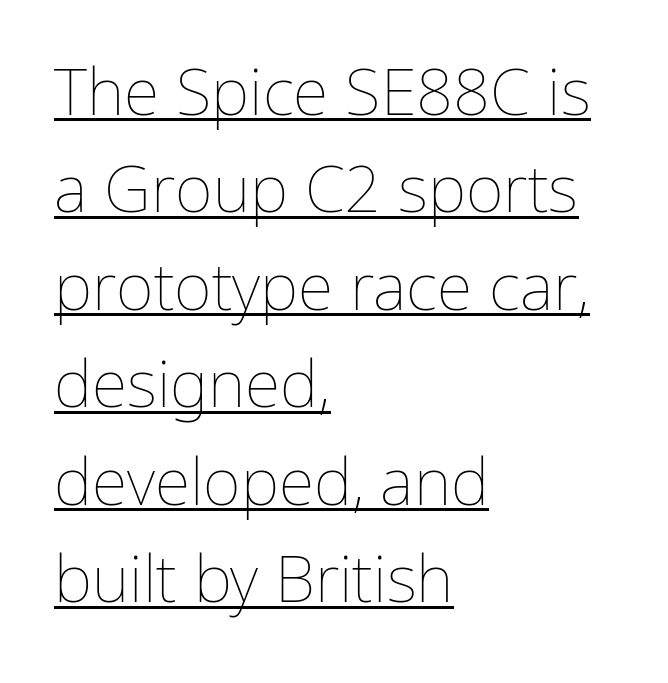
Q: Is the text bold? A: No.
Q: Is the text italic (slanted)? A: No, it is upright.
Q: Is the text underlined? A: Yes.
Q: How is the paragraph aligned? A: Left-aligned.
Q: Is the spacing between letters normal or unusually wide? A: Normal.
Q: Is the spacing between lines tight, normal or loose? A: Normal.
Q: Width (condensed, normal, or wide)? A: Normal.
Q: Stroke contrast? A: Low.
Q: x-height? A: Medium.
Q: Monospaced? A: No.
